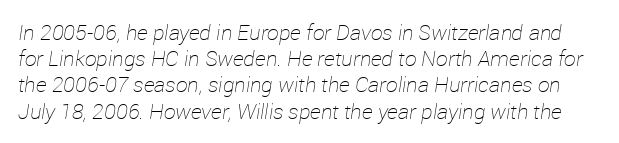
{"italic": "yes", "lean": "right", "slant_degrees": 12, "bold": "no", "underline": "no", "line_spacing": "normal", "line_spacing_ratio": 1.25, "letter_spacing": "normal", "letter_spacing_em": 0.0, "glyph_px": 21}
